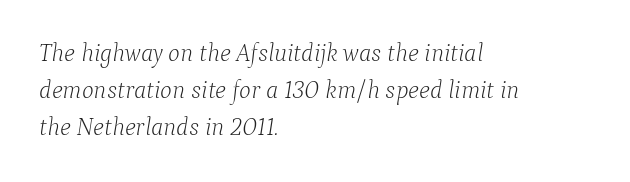
{"italic": "yes", "lean": "right", "slant_degrees": 9, "bold": "no", "underline": "no", "align": "left", "line_spacing": "normal", "line_spacing_ratio": 1.49, "letter_spacing": "normal", "letter_spacing_em": 0.0, "glyph_px": 25}
